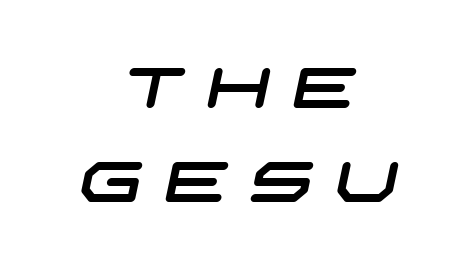
The image shows 56 px wide sans-serif type; set centered, normal line spacing (1.67x), unusually wide letter spacing (+0.39 em), not underlined; low stroke contrast and a large x-height.
